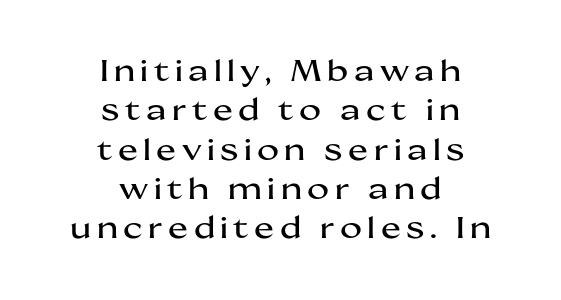
The image shows 30 px wide type, upright; set centered, normal line spacing (1.31x), not underlined; medium stroke contrast and a medium x-height.
